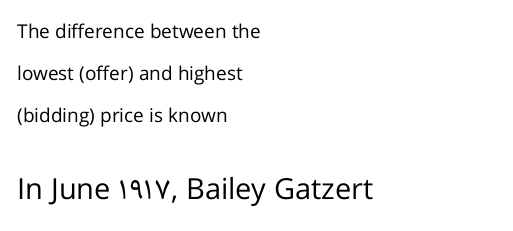
These lines keep a tight, regular rhythm from letter to letter. A student would notice the bottom passage is typeset larger than what precedes it. The text block is weighted toward the left margin, trailing off unevenly rightward. Classification — sans serif. Quick note: interline space is abundant. A bare baseline throughout the passage.
